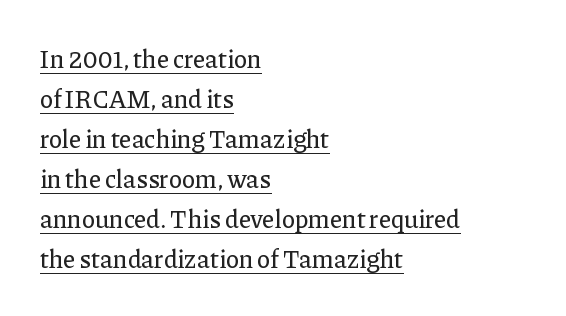
Tracking here is standard; glyphs follow each other at the usual distance. Tall strokes in this sample are plumb rather than angled. Reading down the block, your eye returns to a fixed left position each line. Check the space under the baseline: a stroke is drawn there.
